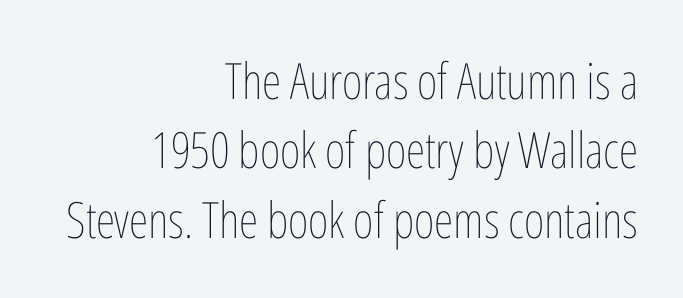
{"italic": "no", "bold": "no", "weight": "thin", "width": "condensed", "stroke_contrast": "low", "x_height": "medium", "monospaced": "no", "underline": "no", "align": "right", "line_spacing": "normal", "line_spacing_ratio": 1.39, "letter_spacing": "normal", "letter_spacing_em": 0.0, "glyph_px": 50}
